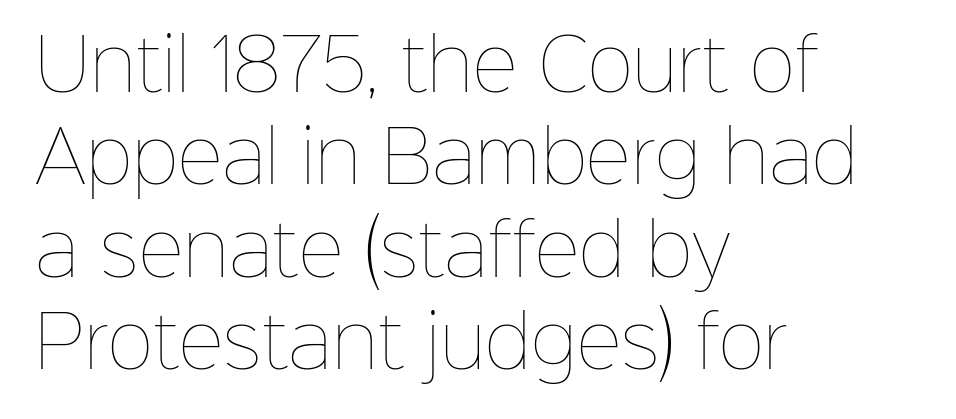
Nope, not italic — everything's standing straight. Spacing between characters is what you'd get straight out of the box. Every row of glyphs begins at an identical x-position on the left. One glance says typical: line gaps are just what's usual. Unmarked baselines from the first word to the last.
